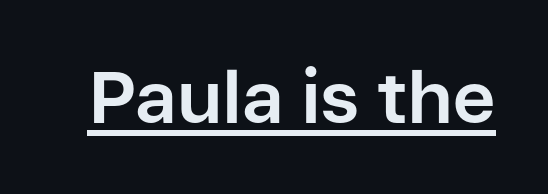
{"serif": "no", "italic": "no", "bold": "yes", "weight": "bold", "width": "normal", "stroke_contrast": "low", "x_height": "medium", "monospaced": "no", "underline": "yes", "letter_spacing": "normal", "letter_spacing_em": 0.0, "glyph_px": 73}
